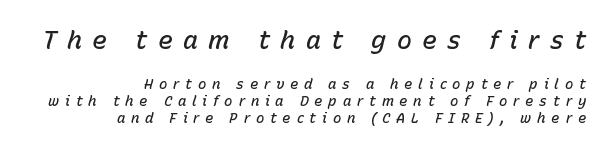
The image shows 25 px text type, italic (leaning right); set right-aligned, line spacing 1.21x, unusually wide letter spacing (+0.41 em), not underlined; the first (top) block is 1.79x larger.
